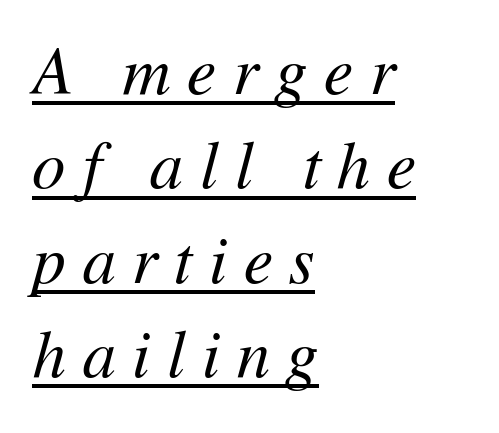
{"italic": "yes", "lean": "right", "slant_degrees": 11, "bold": "no", "weight": "regular", "width": "normal", "stroke_contrast": "medium", "x_height": "medium", "monospaced": "no", "underline": "yes", "align": "left", "line_spacing": "normal", "line_spacing_ratio": 1.43, "letter_spacing": "wide", "letter_spacing_em": 0.25, "glyph_px": 66}
